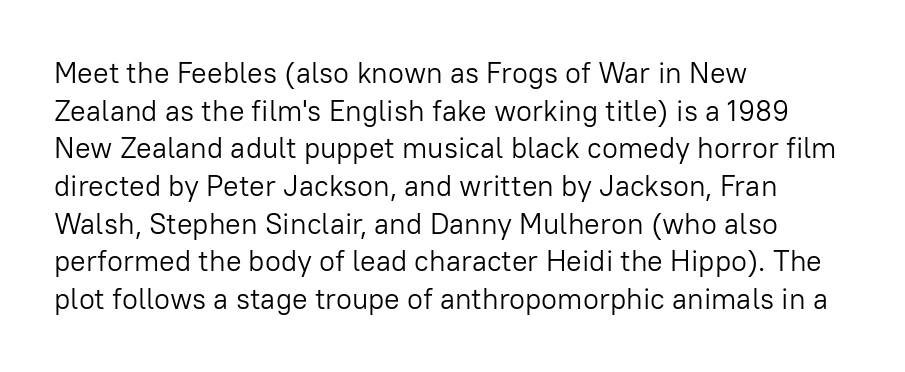
{"serif": "no", "italic": "no", "bold": "no", "weight": "light", "width": "normal", "stroke_contrast": "low", "x_height": "medium", "monospaced": "no", "underline": "no", "align": "left", "line_spacing": "normal", "line_spacing_ratio": 1.3, "letter_spacing": "normal", "letter_spacing_em": 0.0, "glyph_px": 29}
